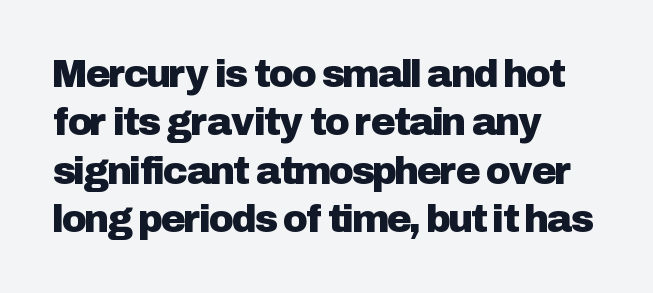
{"serif": "no", "italic": "no", "width": "normal", "stroke_contrast": "low", "x_height": "medium", "monospaced": "no", "underline": "no", "align": "left", "line_spacing": "normal", "line_spacing_ratio": 1.27, "letter_spacing": "normal", "letter_spacing_em": 0.0, "glyph_px": 38}
